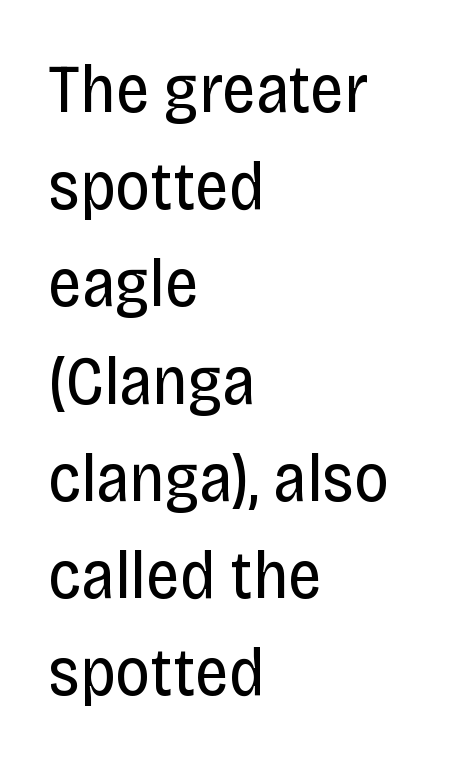
The glyphs are unaccompanied by any horizontal stroke below them. Compared with typical body copy, the letter spacing here is the same. Serifs: no, the terminals of the letterforms are clean. The face looks like a standard text weight, possibly lighter. Interline gaps are of average width in this sample.
